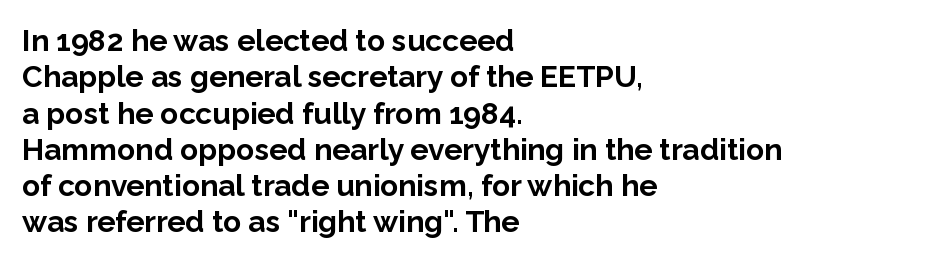
Q: Is the text bold? A: Yes.
Q: Is the text italic (slanted)? A: No, it is upright.
Q: Is the typeface a serif or a sans-serif typeface? A: Sans-serif.
Q: Is the text underlined? A: No.
Q: How is the paragraph aligned? A: Left-aligned.
Q: Is the spacing between letters normal or unusually wide? A: Normal.
Q: Width (condensed, normal, or wide)? A: Normal.
Q: Stroke contrast? A: Low.
Q: x-height? A: Medium.
Q: Monospaced? A: No.
